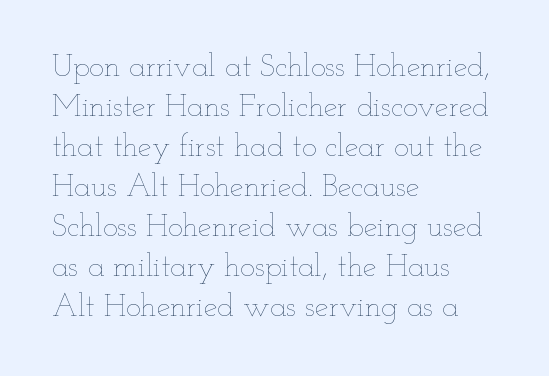
The image shows 31 px thin, wide type, upright; set left-aligned, normal line spacing (1.29x), normal letter spacing, not underlined; low stroke contrast and a small x-height.
